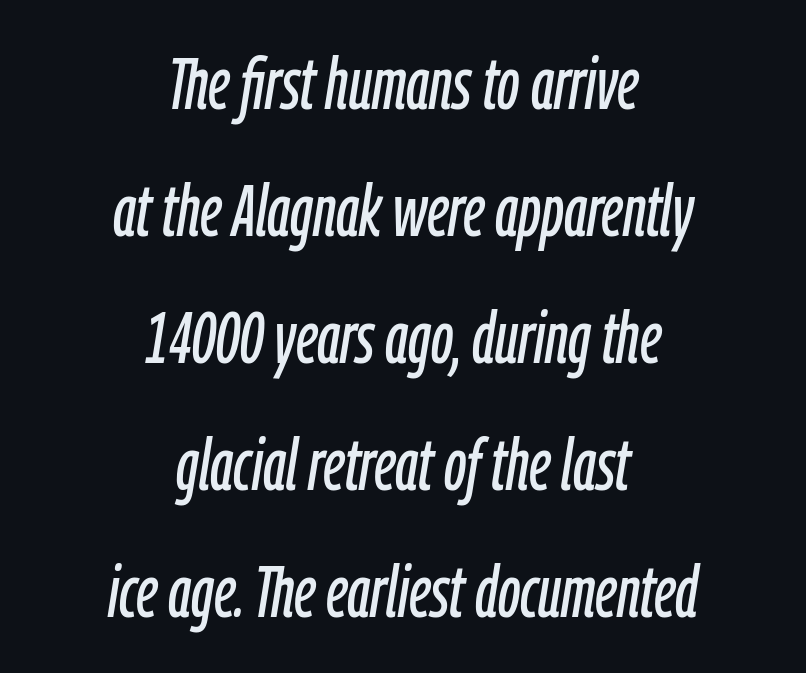
Does extra space separate the letters? No, they use regular spacing. Visually the block forms a symmetrical silhouette, jagged on both flanks. An italicized treatment has been applied to the whole sample. These lines are rendered in a variable-pitch font.
